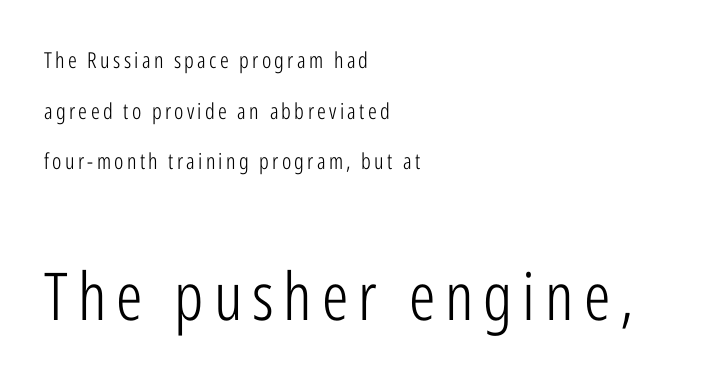
{"serif": "no", "italic": "no", "bold": "no", "weight": "light", "width": "condensed", "stroke_contrast": "low", "x_height": "medium", "monospaced": "no", "underline": "no", "align": "left", "line_spacing": "loose", "line_spacing_ratio": 2.3, "larger_block": "second", "size_ratio": 3.0, "glyph_px": 66}
